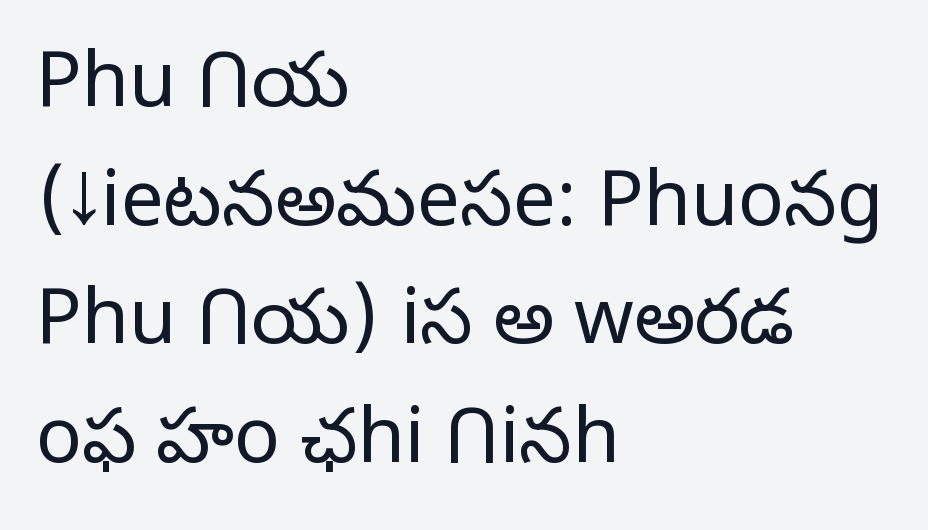
The image shows 76 px light sans-serif type, upright; set left-aligned, normal line spacing (1.56x), normal letter spacing, not underlined; low stroke contrast and a medium x-height.
